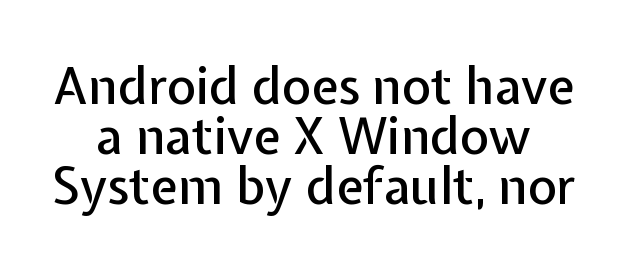
The image shows 50 px sans-serif type, upright; set tight line spacing (1.0x), normal letter spacing, not underlined; low stroke contrast and a medium x-height.
